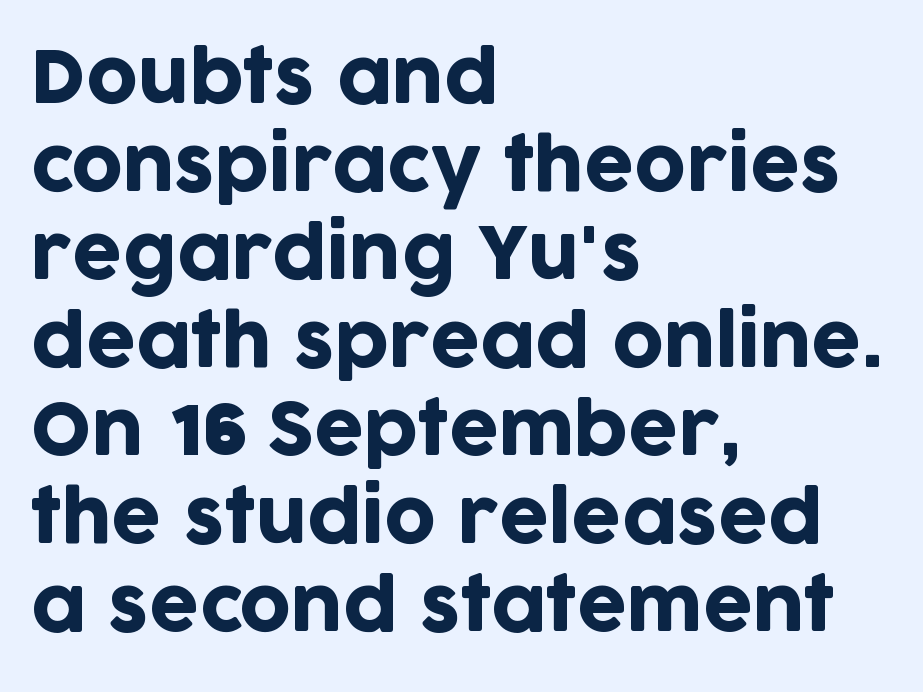
The rendering uses natural spacing where letterforms have individual widths. These lines stack with their left ends in a neat column. Nothing sits at the stroke ends, so this counts as sans-serif. The specimen omits any rule beneath the text block's lines. This is the regular roman posture of the typeface. These lines keep a tight, regular rhythm from letter to letter.
